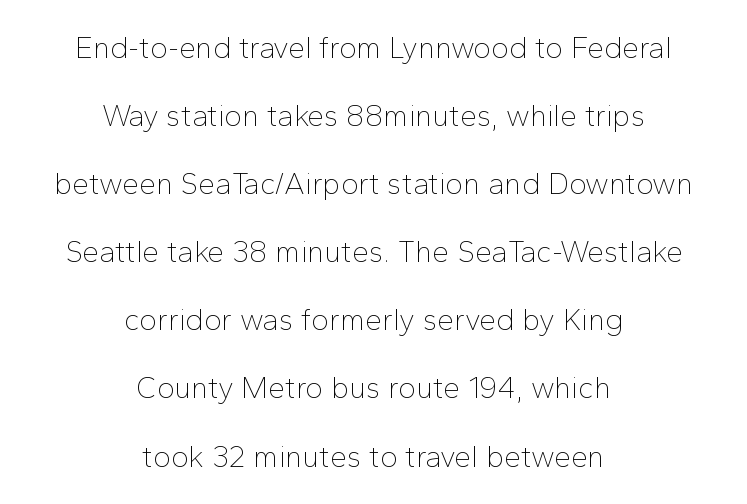
Q: Is the text bold? A: No.
Q: Is the text italic (slanted)? A: No, it is upright.
Q: Is the typeface a serif or a sans-serif typeface? A: Sans-serif.
Q: Is the text underlined? A: No.
Q: How is the paragraph aligned? A: Centered.
Q: Is the spacing between letters normal or unusually wide? A: Normal.
Q: Is the spacing between lines tight, normal or loose? A: Loose.
Q: Width (condensed, normal, or wide)? A: Normal.
Q: Stroke contrast? A: Low.
Q: x-height? A: Medium.
Q: Monospaced? A: No.
